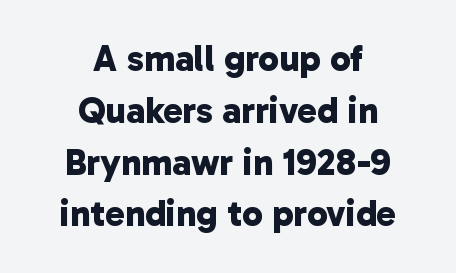
{"serif": "no", "bold": "yes", "weight": "bold", "width": "normal", "stroke_contrast": "low", "x_height": "medium", "monospaced": "no", "underline": "no", "align": "center", "line_spacing": "normal", "line_spacing_ratio": 1.4, "letter_spacing": "normal", "letter_spacing_em": 0.0, "glyph_px": 37}
